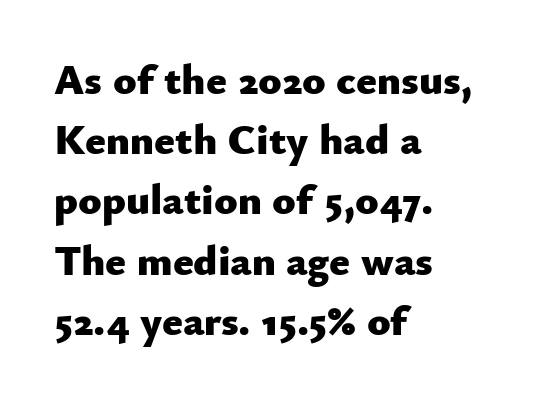
{"serif": "no", "italic": "no", "bold": "yes", "weight": "heavy", "width": "normal", "stroke_contrast": "low", "x_height": "small", "monospaced": "no", "underline": "no", "align": "left", "line_spacing": "normal", "line_spacing_ratio": 1.4, "letter_spacing": "normal", "letter_spacing_em": 0.0, "glyph_px": 43}
